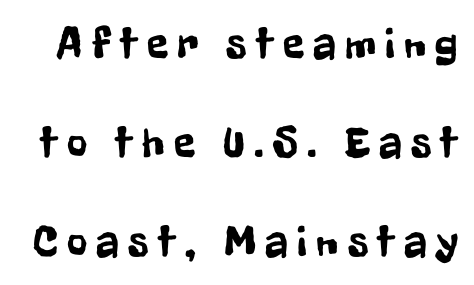
{"serif": "no", "italic": "no", "width": "condensed", "stroke_contrast": "low", "x_height": "medium", "monospaced": "no", "underline": "no", "line_spacing": "loose", "line_spacing_ratio": 2.25, "letter_spacing": "wide", "letter_spacing_em": 0.21, "glyph_px": 44}
